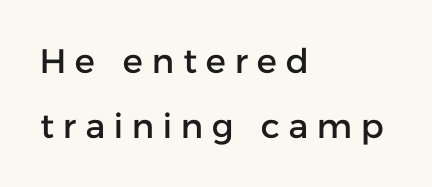
{"serif": "no", "italic": "no", "width": "normal", "stroke_contrast": "low", "x_height": "medium", "monospaced": "no", "underline": "no", "align": "left", "line_spacing": "loose", "line_spacing_ratio": 1.9, "letter_spacing": "wide", "letter_spacing_em": 0.26, "glyph_px": 34}
